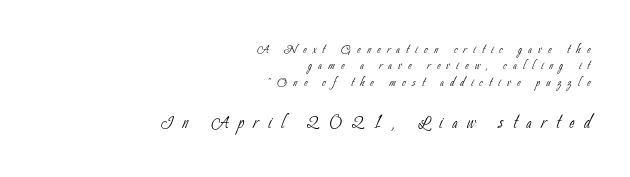
Is the lower block the larger one? Yes — the lower block carries the bigger type. Line spacing here is tight. Check the space under the baseline: it is left empty. A student would call this right alignment; a typographer would say flush right, rag left. Caption: expanded tracking, letters set apart. No extra ink here — the face is not bold.
